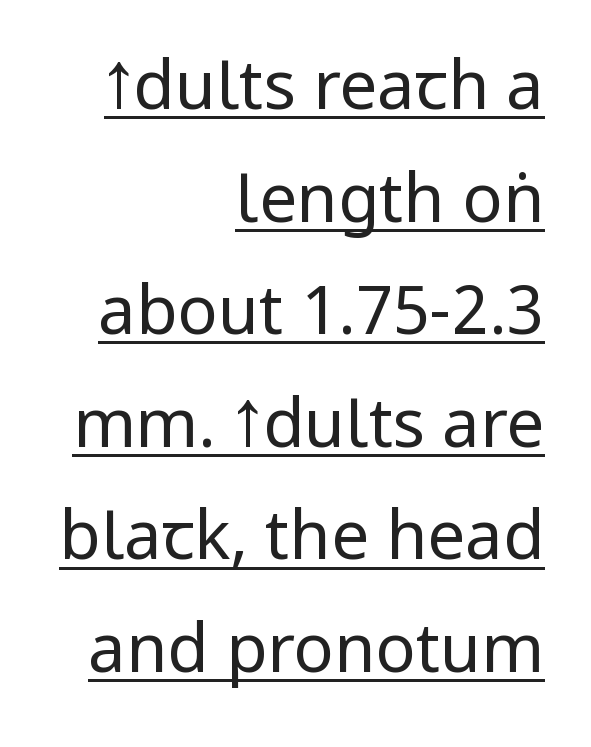
Q: Is the text bold? A: No.
Q: Is the text italic (slanted)? A: No, it is upright.
Q: Is the typeface a serif or a sans-serif typeface? A: Sans-serif.
Q: Is the text underlined? A: Yes.
Q: How is the paragraph aligned? A: Right-aligned.
Q: Is the spacing between letters normal or unusually wide? A: Normal.
Q: Is the spacing between lines tight, normal or loose? A: Normal.
Q: Width (condensed, normal, or wide)? A: Condensed.
Q: Stroke contrast? A: Low.
Q: x-height? A: Large.
Q: Monospaced? A: No.
